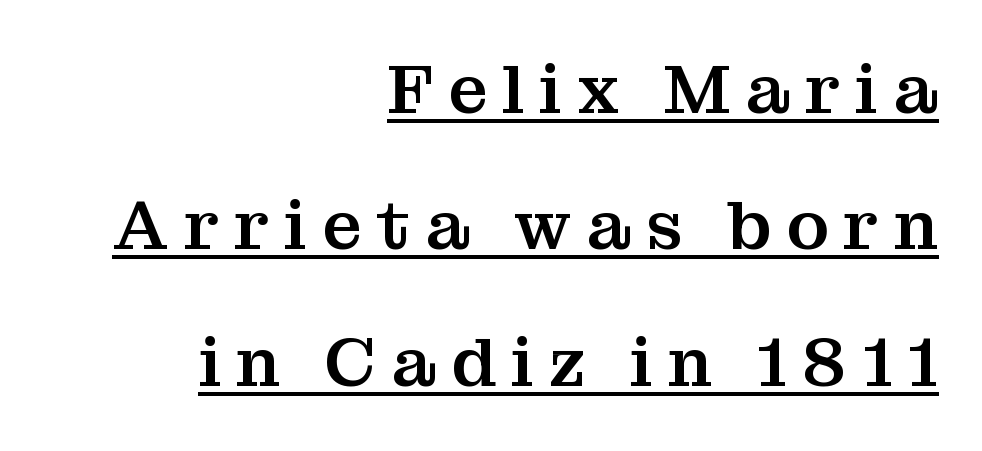
The image shows 70 px serif type, upright; set right-aligned, loose line spacing (1.95x), unusually wide letter spacing (+0.21 em), underlined; medium stroke contrast and a medium x-height.
